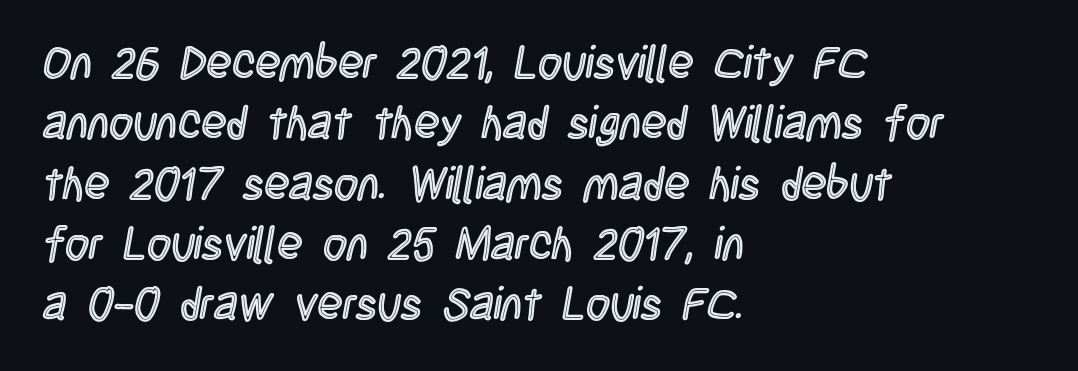
The image shows 46 px condensed type; set left-aligned, normal line spacing (1.31x), normal letter spacing, not underlined; a large x-height.
